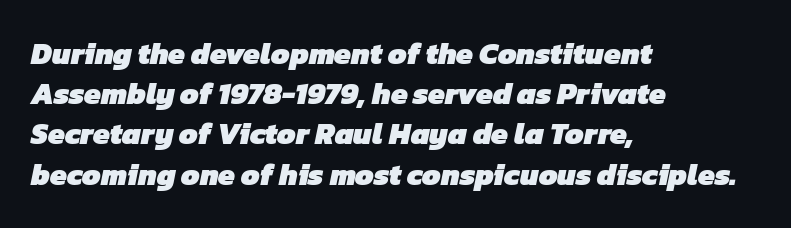
{"serif": "no", "bold": "yes", "weight": "heavy", "width": "normal", "stroke_contrast": "low", "x_height": "medium", "monospaced": "no", "underline": "no", "align": "left", "line_spacing": "normal", "line_spacing_ratio": 1.34, "letter_spacing": "normal", "letter_spacing_em": 0.0, "glyph_px": 30}
